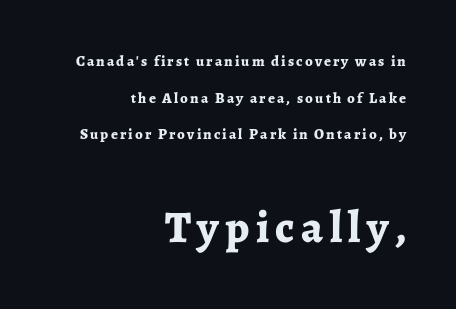
{"serif": "yes", "italic": "no", "bold": "yes", "weight": "bold", "width": "normal", "stroke_contrast": "low", "x_height": "medium", "monospaced": "no", "underline": "no", "align": "right", "line_spacing": "loose", "line_spacing_ratio": 2.45, "larger_block": "second", "size_ratio": 3.0, "glyph_px": 45}
